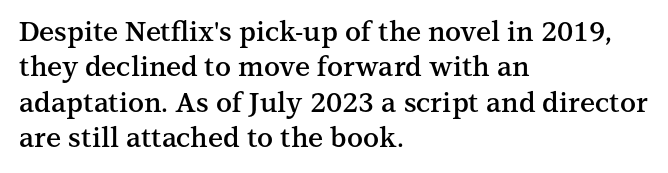
Q: Is the text bold? A: Semi-bold.
Q: Is the text italic (slanted)? A: No, it is upright.
Q: Is the text underlined? A: No.
Q: How is the paragraph aligned? A: Left-aligned.
Q: Is the spacing between letters normal or unusually wide? A: Normal.
Q: Is the spacing between lines tight, normal or loose? A: Normal.
